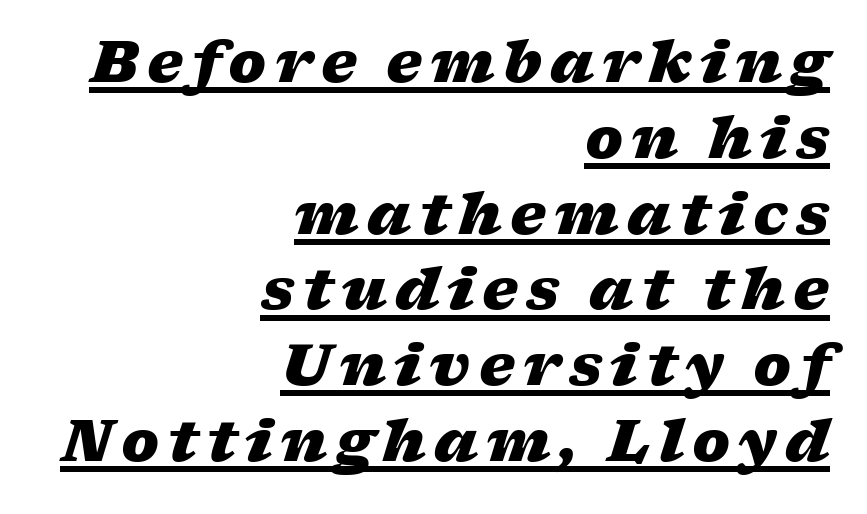
The image shows 57 px heavy, wide type, italic (leaning right); set right-aligned, normal line spacing (1.33x), underlined; low stroke contrast and a medium x-height.
